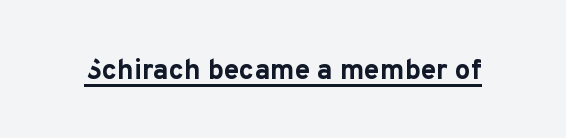
{"serif": "no", "italic": "no", "bold": "yes", "weight": "bold", "width": "normal", "stroke_contrast": "low", "x_height": "medium", "monospaced": "no", "underline": "yes", "letter_spacing": "normal", "letter_spacing_em": 0.0, "glyph_px": 28}
